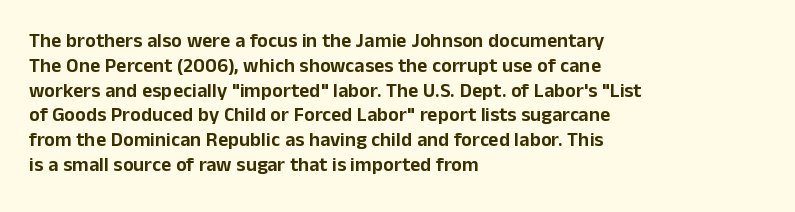
{"italic": "no", "underline": "no", "align": "left", "line_spacing_ratio": 1.24, "letter_spacing": "normal", "letter_spacing_em": 0.0, "glyph_px": 20}
